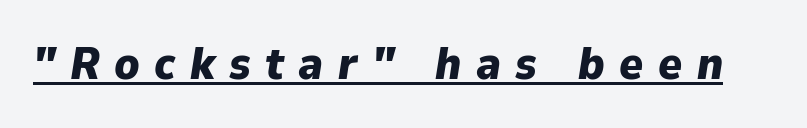
Q: Is the text bold? A: Yes.
Q: Is the text italic (slanted)? A: Yes, it leans right by about 9 degrees.
Q: Is the text underlined? A: Yes.
Q: Is the spacing between letters normal or unusually wide? A: Unusually wide.
Q: Width (condensed, normal, or wide)? A: Normal.
Q: Stroke contrast? A: Low.
Q: x-height? A: Medium.
Q: Monospaced? A: No.
